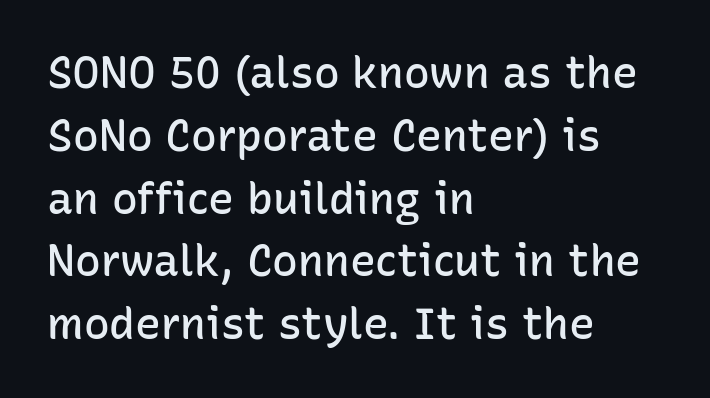
The image shows 43 px semibold sans-serif type, upright; set left-aligned, normal line spacing (1.46x), normal letter spacing, not underlined; low stroke contrast and a medium x-height.
